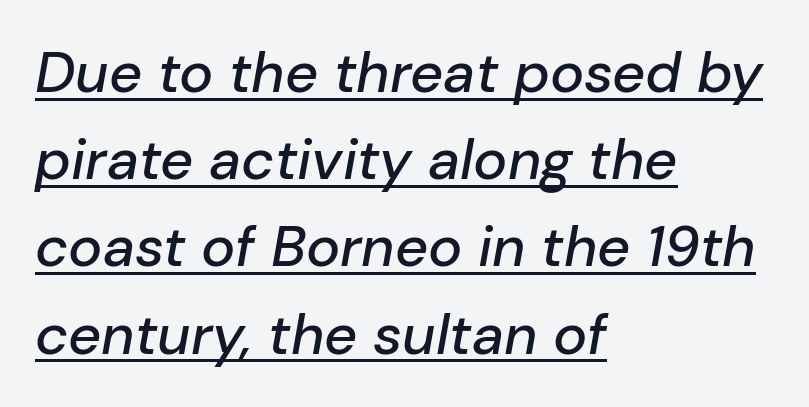
The image shows 57 px text type, italic (leaning right); set left-aligned, normal line spacing (1.53x), normal letter spacing, underlined; low stroke contrast and a medium x-height.
